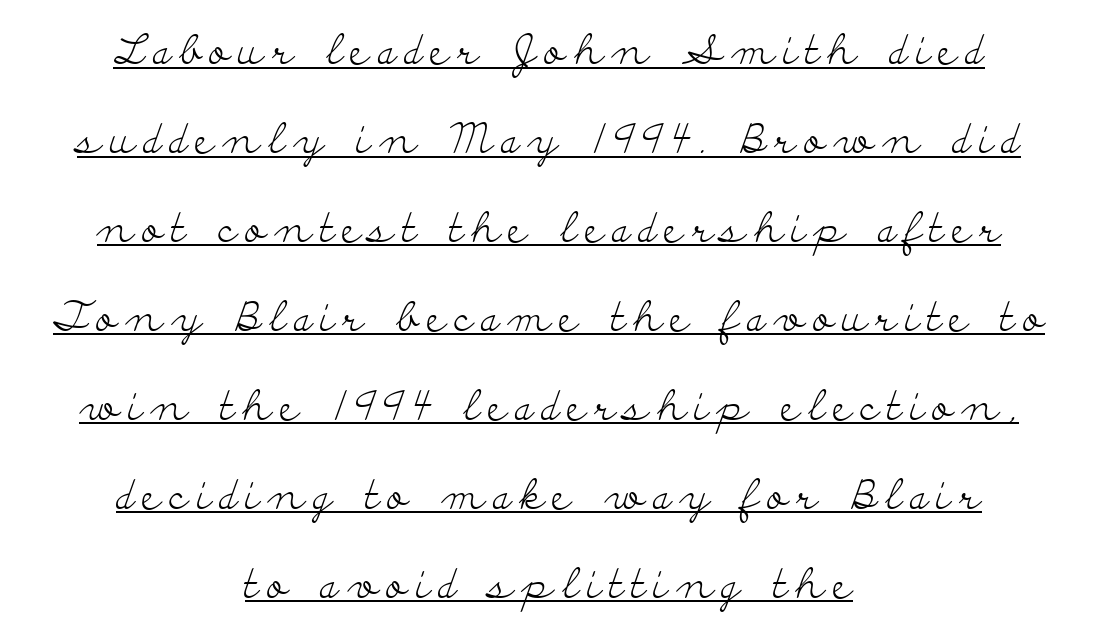
The image shows 41 px light, wide serif type; set centered, loose line spacing (2.17x), unusually wide letter spacing (+0.2 em), underlined; low stroke contrast and a small x-height.
